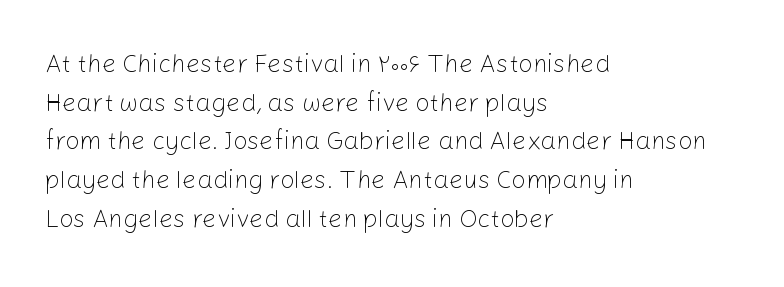
Notice how descenders clear the ascenders below comfortably — that's standard leading. Posture: vertical. Letter spacing: default. This rendering uses left alignment, leaving the right contour irregular.
